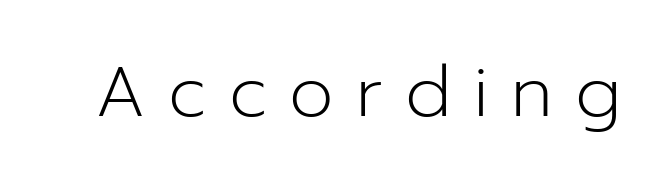
{"serif": "no", "italic": "no", "bold": "no", "weight": "light", "width": "normal", "stroke_contrast": "low", "x_height": "medium", "monospaced": "no", "underline": "no", "letter_spacing": "wide", "letter_spacing_em": 0.31, "glyph_px": 71}
